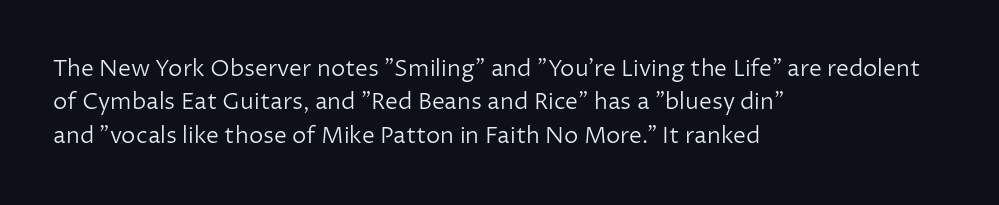
Q: Is the text bold? A: No.
Q: Is the text italic (slanted)? A: No, it is upright.
Q: Is the text underlined? A: No.
Q: How is the paragraph aligned? A: Left-aligned.
Q: Is the spacing between letters normal or unusually wide? A: Normal.
Q: Is the spacing between lines tight, normal or loose? A: Normal.
